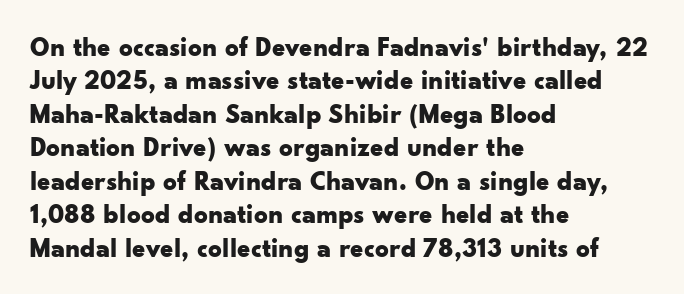
{"italic": "no", "bold": "yes", "underline": "no", "align": "left", "line_spacing_ratio": 1.24, "letter_spacing": "normal", "letter_spacing_em": 0.0, "glyph_px": 27}
